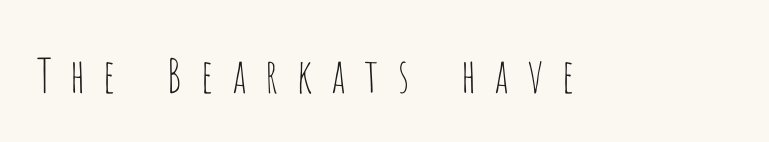
The image shows 47 px thin, condensed sans-serif type, upright; set unusually wide letter spacing (+0.35 em), not underlined; low stroke contrast and a large x-height.
